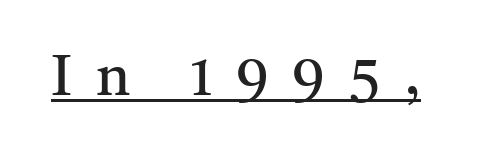
Q: Is the text bold? A: No.
Q: Is the text italic (slanted)? A: No, it is upright.
Q: Is the typeface a serif or a sans-serif typeface? A: Serif.
Q: Is the text underlined? A: Yes.
Q: Is the spacing between letters normal or unusually wide? A: Unusually wide.
Q: Width (condensed, normal, or wide)? A: Normal.
Q: Stroke contrast? A: Medium.
Q: x-height? A: Medium.
Q: Monospaced? A: No.
